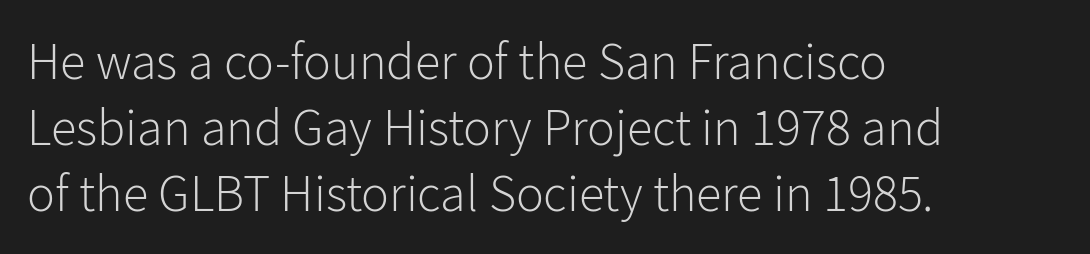
Q: Is the text bold? A: No.
Q: Is the text italic (slanted)? A: No, it is upright.
Q: Is the typeface a serif or a sans-serif typeface? A: Sans-serif.
Q: Is the text underlined? A: No.
Q: How is the paragraph aligned? A: Left-aligned.
Q: Is the spacing between letters normal or unusually wide? A: Normal.
Q: Is the spacing between lines tight, normal or loose? A: Normal.
Q: Width (condensed, normal, or wide)? A: Normal.
Q: Stroke contrast? A: Low.
Q: x-height? A: Medium.
Q: Monospaced? A: No.
